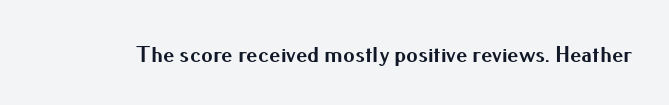
The image shows 23 px bold type, upright; set normal letter spacing, not underlined.
